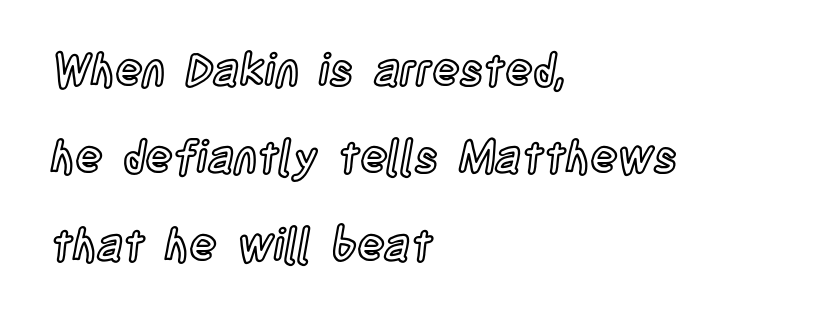
The image shows 45 px condensed type; set left-aligned, loose line spacing (1.94x), normal letter spacing, not underlined; a large x-height.
